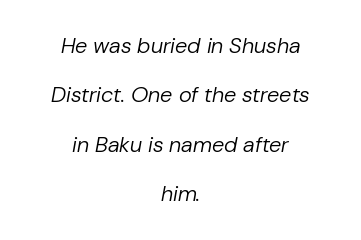
Characters are canted at an angle relative to the baseline's perpendicular. A clean baseline with only descenders dipping below it. One-word summary of the alignment: center. Each word holds together tightly as a unit, with standard inter-letter gaps. Is there much room between lines? Yes — plenty of vertical air separates them. Stroke mass is kept to a normal reading level or below.
